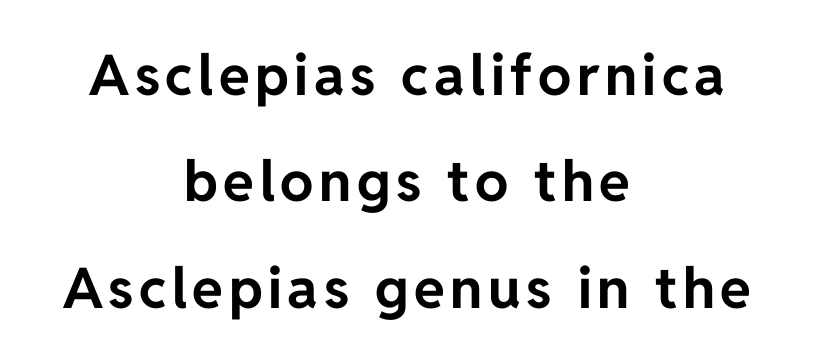
These lines are centered, leaving both edges ragged. The characters look thick and weighty, a clear bold. The zone under the glyphs is completely vacant. Stroke terminals: plain, sans-serif. You could not count columns in this text — the font is proportionally spaced.
